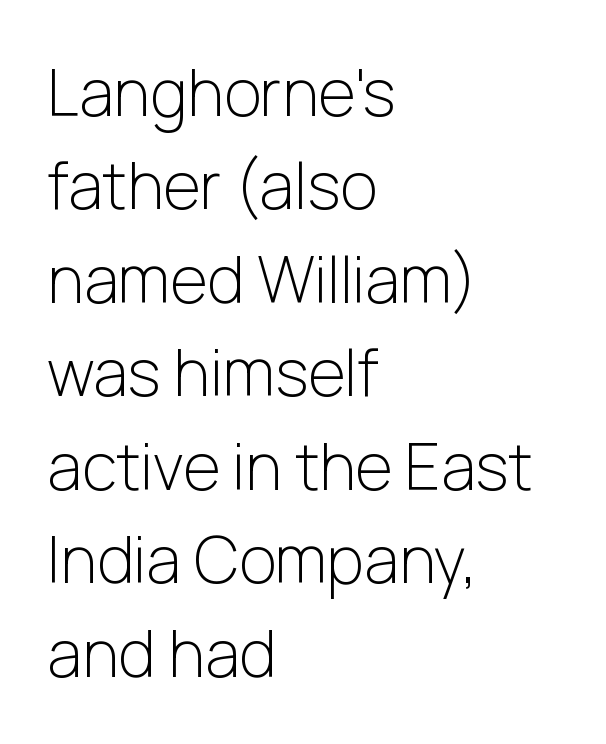
Q: Is the text bold? A: No.
Q: Is the text italic (slanted)? A: No, it is upright.
Q: Is the typeface a serif or a sans-serif typeface? A: Sans-serif.
Q: Is the text underlined? A: No.
Q: How is the paragraph aligned? A: Left-aligned.
Q: Is the spacing between letters normal or unusually wide? A: Normal.
Q: Is the spacing between lines tight, normal or loose? A: Normal.
Q: Width (condensed, normal, or wide)? A: Normal.
Q: Stroke contrast? A: Low.
Q: x-height? A: Medium.
Q: Monospaced? A: No.
